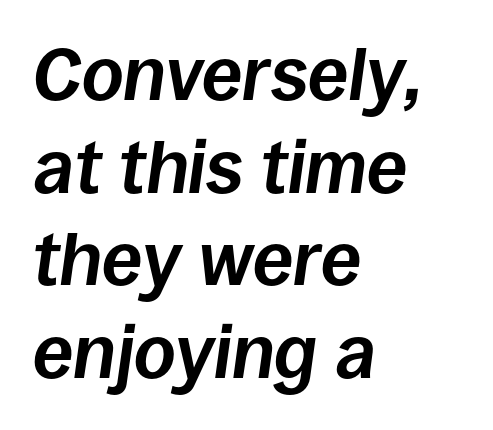
Glyph-to-glyph distance matches everyday printed text. Whoever set this chose a conventional vertical rhythm. Rendered with sloped, italic letterforms. Has an underline been added? It has not. Varying glyph widths throughout — classic text-font behaviour.
